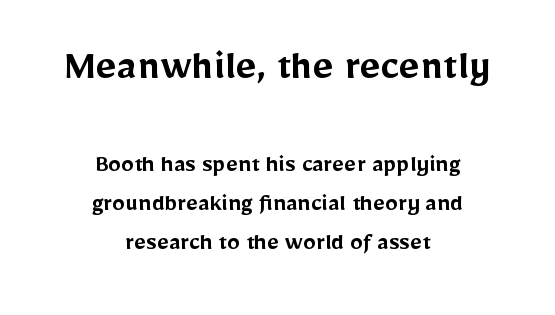
Q: Is the text bold? A: Semi-bold.
Q: Is the text italic (slanted)? A: No, it is upright.
Q: Is the typeface a serif or a sans-serif typeface? A: Sans-serif.
Q: Is the text underlined? A: No.
Q: How is the paragraph aligned? A: Centered.
Q: Is the spacing between letters normal or unusually wide? A: Normal.
Q: Is the spacing between lines tight, normal or loose? A: Normal.
Q: Which block of text is set in a larger size, the first (top) or the second (bottom)? A: The first (top) one.
Q: Width (condensed, normal, or wide)? A: Normal.
Q: Stroke contrast? A: Low.
Q: x-height? A: Medium.
Q: Monospaced? A: No.
